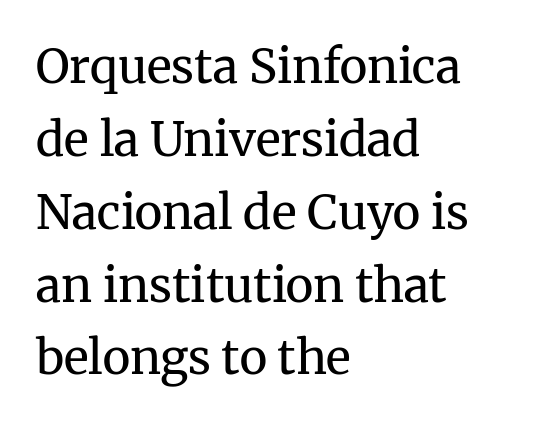
Q: Is the text bold? A: No.
Q: Is the text italic (slanted)? A: No, it is upright.
Q: Is the typeface a serif or a sans-serif typeface? A: Serif.
Q: Is the text underlined? A: No.
Q: How is the paragraph aligned? A: Left-aligned.
Q: Is the spacing between letters normal or unusually wide? A: Normal.
Q: Is the spacing between lines tight, normal or loose? A: Normal.
Q: Width (condensed, normal, or wide)? A: Normal.
Q: Stroke contrast? A: Medium.
Q: x-height? A: Medium.
Q: Monospaced? A: No.
